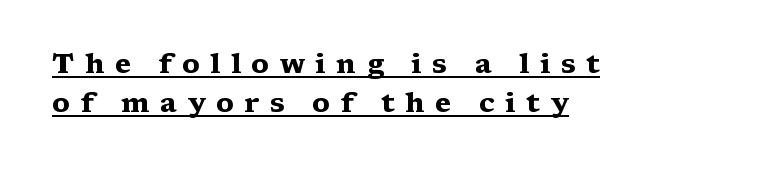
Decoration check: the copy is underlined. Do the characters align in a grid? No, the font is proportional. How would I describe the line gaps? Plain and ordinary. The face used here is seriffed, in the tradition of book romans.
